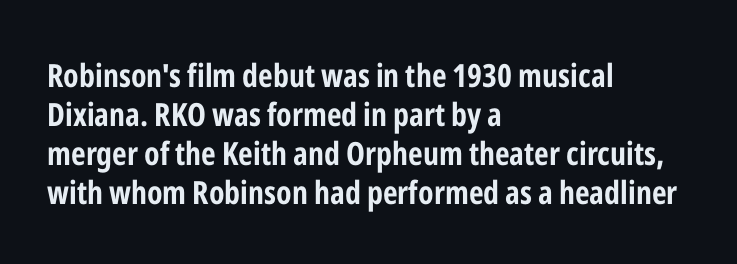
Observe the absence of serifs on each vertical stroke in this sample. If you drew a ruler down the left edge, every line would touch it. Ordinary non-slanted type is in use. Spacing verdict: proportional, widths tailored to each character. The string is rendered with underlining switched off. Standard letterfit; no display-style spreading of the glyphs.
